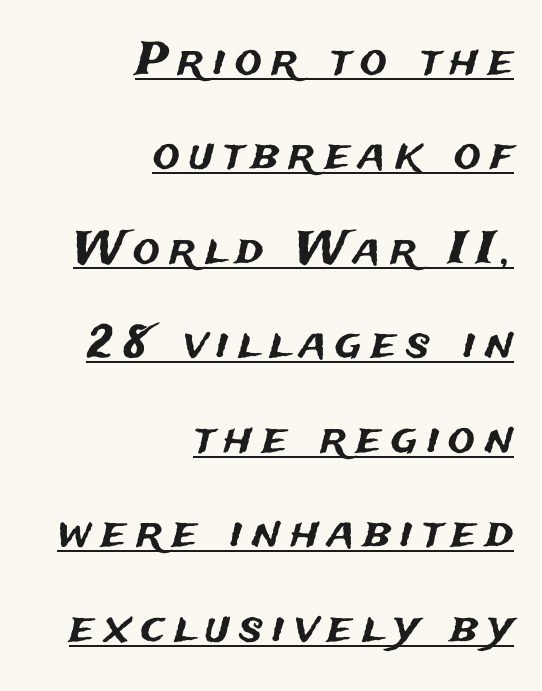
{"serif": "no", "width": "normal", "stroke_contrast": "medium", "x_height": "medium", "monospaced": "no", "underline": "yes", "align": "right", "line_spacing": "loose", "line_spacing_ratio": 2.1, "letter_spacing": "wide", "letter_spacing_em": 0.21, "glyph_px": 45}
